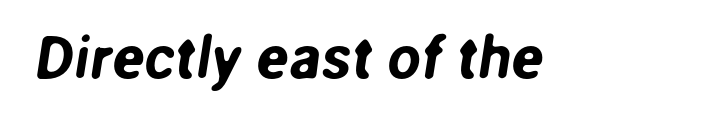
{"serif": "no", "width": "normal", "stroke_contrast": "low", "x_height": "medium", "monospaced": "no", "underline": "no", "letter_spacing": "normal", "letter_spacing_em": 0.0, "glyph_px": 60}
